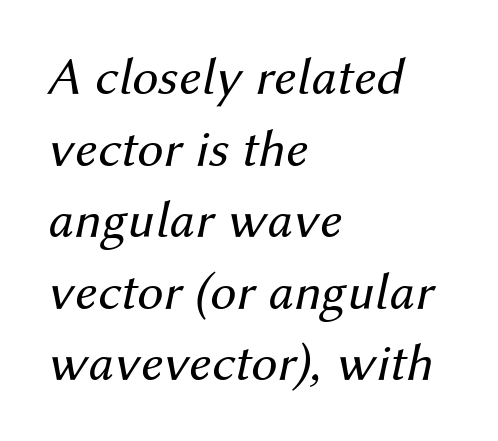
The image shows 53 px regular-weight type, italic (leaning right); set left-aligned, normal line spacing (1.35x), normal letter spacing, not underlined; medium stroke contrast and a medium x-height.
